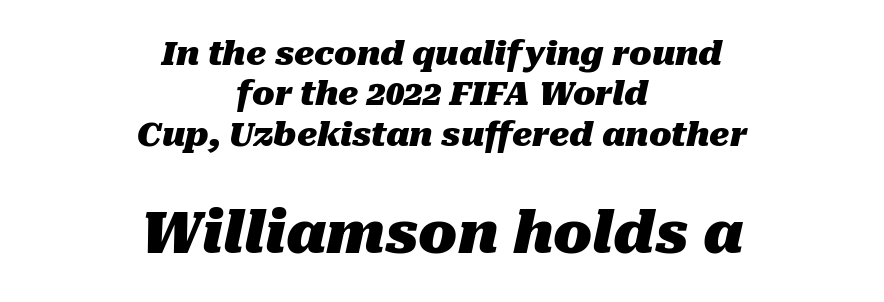
The image shows 57 px heavy type, italic (leaning right); set centered, line spacing 1.22x, normal letter spacing, not underlined; the second (bottom) block is 1.73x larger; medium stroke contrast and a medium x-height.
